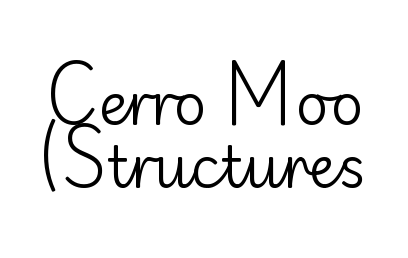
The image shows 57 px regular-weight sans-serif type, upright; set tight line spacing (1.11x), normal letter spacing, not underlined; low stroke contrast and a small x-height.
